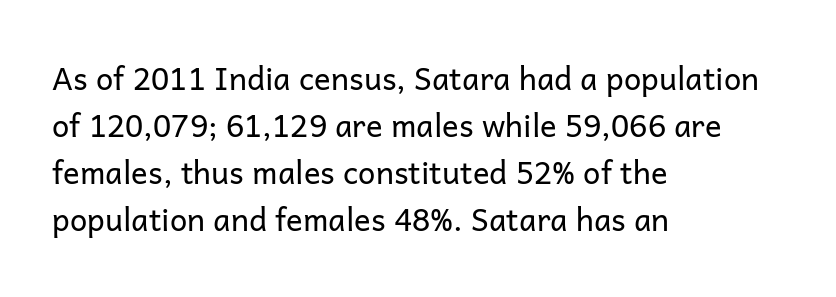
{"serif": "no", "italic": "no", "bold": "no", "weight": "regular", "width": "normal", "stroke_contrast": "low", "x_height": "medium", "monospaced": "no", "underline": "no", "align": "left", "line_spacing": "normal", "line_spacing_ratio": 1.52, "letter_spacing": "normal", "letter_spacing_em": 0.0, "glyph_px": 31}
